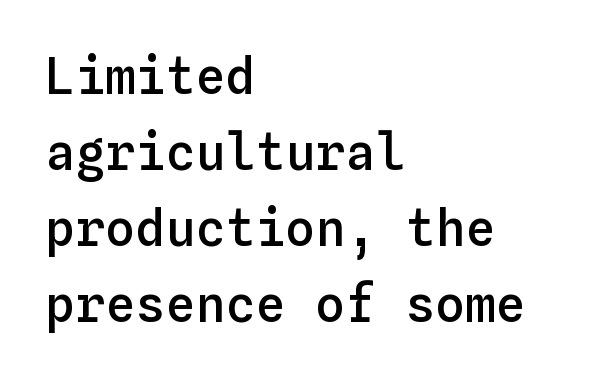
Vertical spacing — default. The foot of each line stays bare and open. One-word summary of the alignment: left. Semibold letterforms, between regular and bold. The rendering uses typewriter-style spacing with identical character cells. Inter-character spacing is left at the font's built-in metrics.
